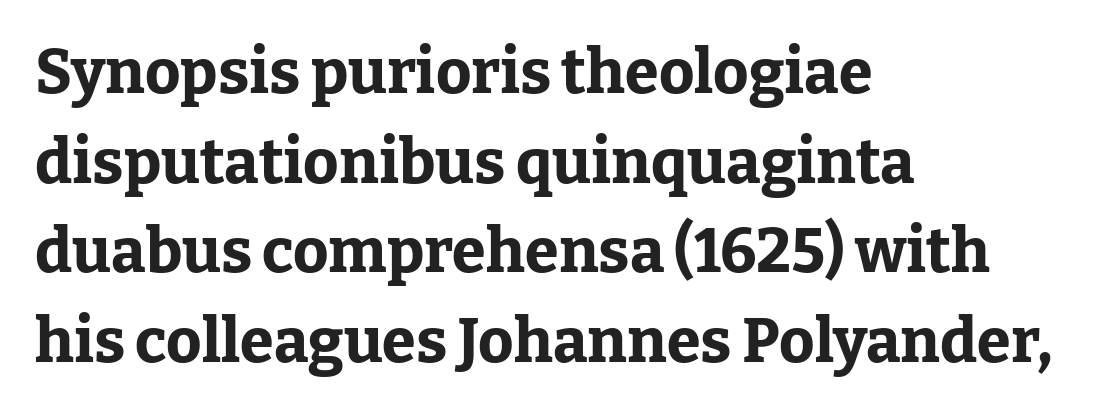
{"serif": "yes", "italic": "no", "bold": "yes", "weight": "bold", "width": "normal", "stroke_contrast": "low", "x_height": "medium", "monospaced": "no", "underline": "no", "align": "left", "line_spacing": "normal", "line_spacing_ratio": 1.47, "letter_spacing": "normal", "letter_spacing_em": 0.0, "glyph_px": 61}
